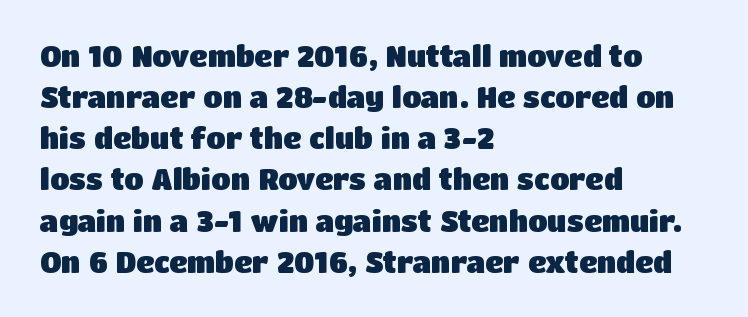
The image shows 28 px heavy sans-serif type, upright; set left-aligned, normal line spacing (1.47x), normal letter spacing, not underlined; low stroke contrast and a large x-height.
